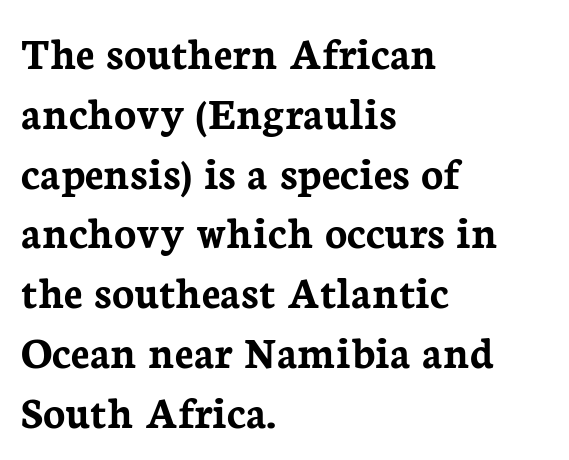
The image shows 46 px semibold serif type, upright; set left-aligned, normal line spacing (1.3x), normal letter spacing, not underlined; low stroke contrast and a medium x-height.
